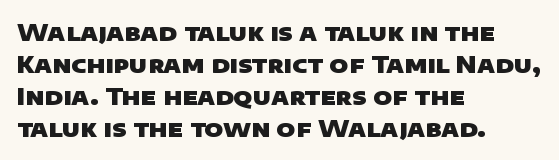
Q: Is the text bold? A: Yes.
Q: Is the text underlined? A: No.
Q: How is the paragraph aligned? A: Left-aligned.
Q: Is the spacing between letters normal or unusually wide? A: Normal.
Q: Is the spacing between lines tight, normal or loose? A: Normal.
